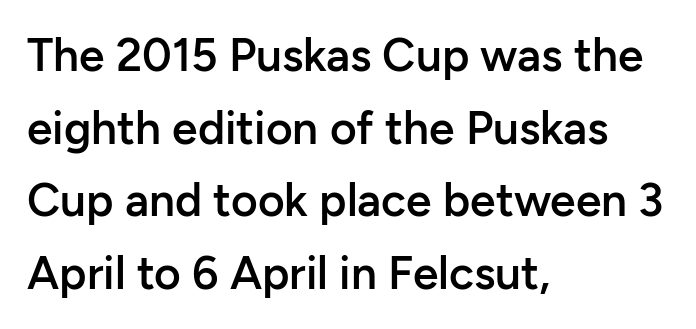
{"serif": "no", "italic": "no", "bold": "semi", "weight": "semibold", "width": "normal", "stroke_contrast": "low", "x_height": "medium", "monospaced": "no", "underline": "no", "align": "left", "line_spacing": "normal", "line_spacing_ratio": 1.58, "letter_spacing": "normal", "letter_spacing_em": 0.0, "glyph_px": 46}
